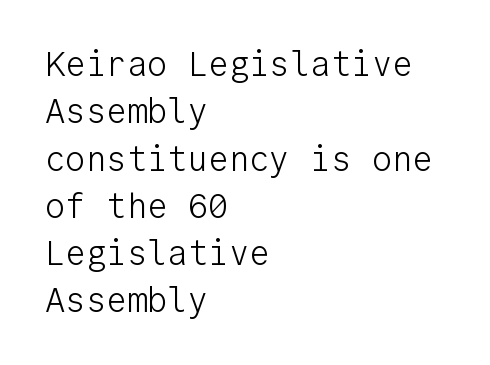
The image shows 34 px light sans-serif type, upright, monospaced; set left-aligned, normal line spacing (1.39x), normal letter spacing, not underlined; low stroke contrast and a medium x-height.
